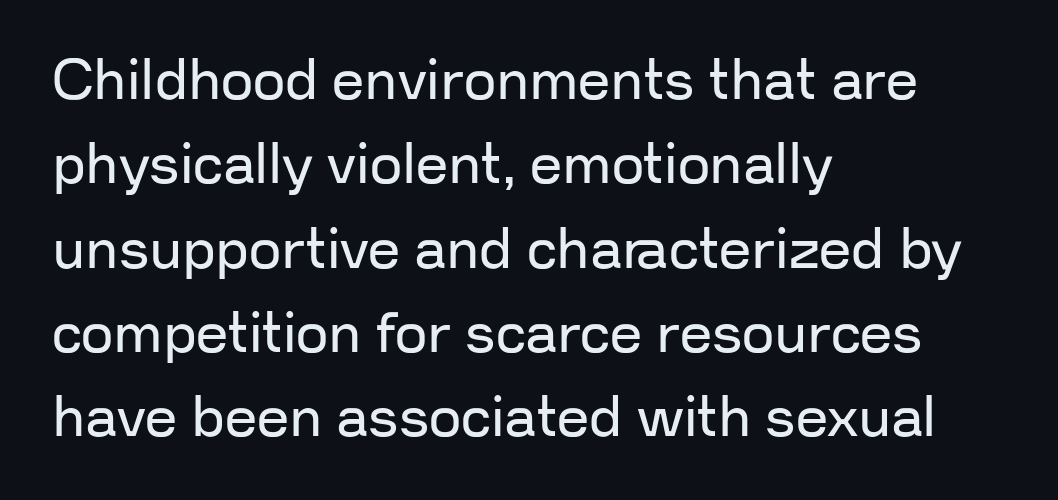
Q: Is the text bold? A: No.
Q: Is the text italic (slanted)? A: No, it is upright.
Q: Is the typeface a serif or a sans-serif typeface? A: Sans-serif.
Q: Is the text underlined? A: No.
Q: How is the paragraph aligned? A: Left-aligned.
Q: Is the spacing between letters normal or unusually wide? A: Normal.
Q: Is the spacing between lines tight, normal or loose? A: Normal.
Q: Width (condensed, normal, or wide)? A: Normal.
Q: Stroke contrast? A: Low.
Q: x-height? A: Medium.
Q: Monospaced? A: No.
